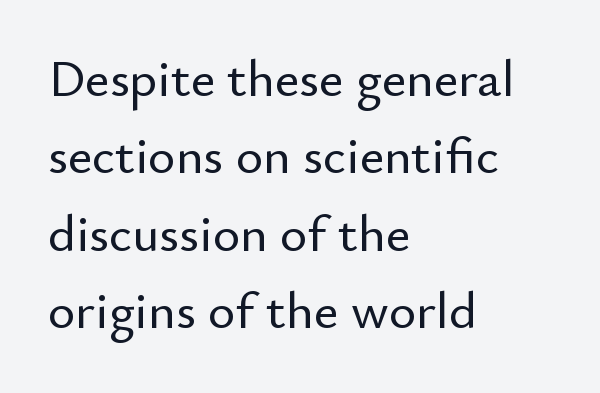
Q: Is the text italic (slanted)? A: No, it is upright.
Q: Is the typeface a serif or a sans-serif typeface? A: Sans-serif.
Q: Is the text underlined? A: No.
Q: How is the paragraph aligned? A: Left-aligned.
Q: Is the spacing between letters normal or unusually wide? A: Normal.
Q: Is the spacing between lines tight, normal or loose? A: Normal.
Q: Width (condensed, normal, or wide)? A: Normal.
Q: Stroke contrast? A: Low.
Q: x-height? A: Small.
Q: Monospaced? A: No.
